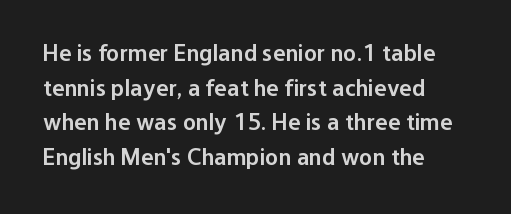
Inter-character spacing is left at the font's built-in metrics. Is there any slant? The stems are plumb. Reading down the block, your eye returns to a fixed left position each line. A semibold gives these letters moderate extra thickness, short of bold.
